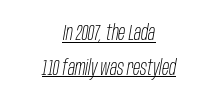
The rendered words wear a rule along their underside. The strokes carry an ordinary text weight at most. Teacher's note: observe the equal gaps on both sides — that is centered alignment. The rendering uses a moderate line-height, typical for paragraphs. No extra tracking has been applied to these lines.
